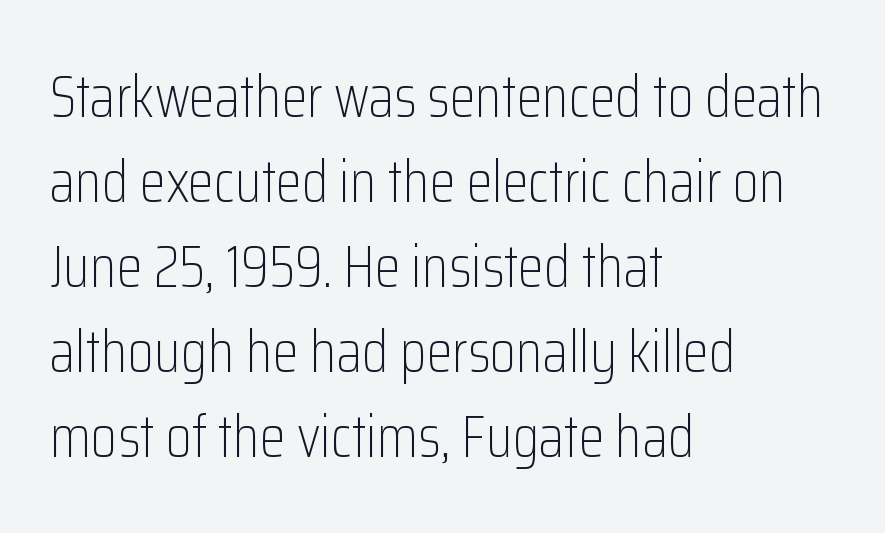
{"serif": "no", "italic": "no", "bold": "no", "weight": "light", "width": "condensed", "stroke_contrast": "low", "x_height": "medium", "monospaced": "no", "underline": "no", "align": "left", "line_spacing": "normal", "line_spacing_ratio": 1.44, "letter_spacing": "normal", "letter_spacing_em": 0.0, "glyph_px": 59}
